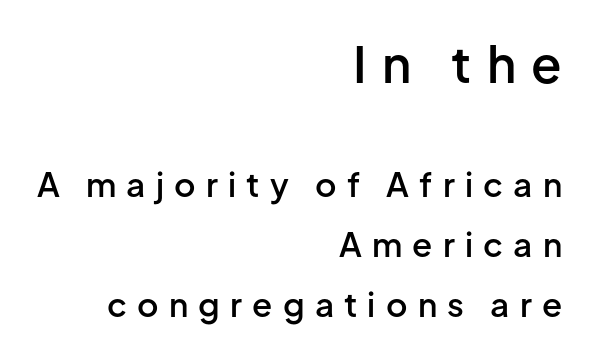
Q: Is the text bold? A: Semi-bold.
Q: Is the text italic (slanted)? A: No, it is upright.
Q: Is the typeface a serif or a sans-serif typeface? A: Sans-serif.
Q: Is the text underlined? A: No.
Q: How is the paragraph aligned? A: Right-aligned.
Q: Is the spacing between letters normal or unusually wide? A: Unusually wide.
Q: Which block of text is set in a larger size, the first (top) or the second (bottom)? A: The first (top) one.
Q: Width (condensed, normal, or wide)? A: Normal.
Q: Stroke contrast? A: Low.
Q: x-height? A: Medium.
Q: Monospaced? A: No.
